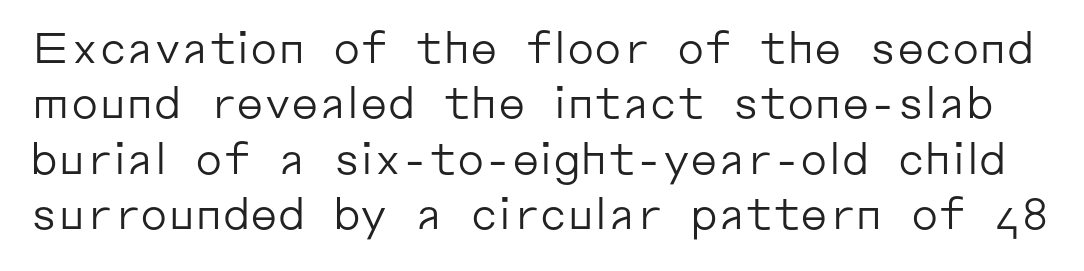
The typeface has the unassuming heft of standard copy or less. This sample keeps an unexceptional amount of space between lines. Note the varied advance widths — an 'i' is clearly narrower than an 'm'. These lines keep a tight, regular rhythm from letter to letter. To sum up the face: it is a sans, with no serifs. Type without underlining.
